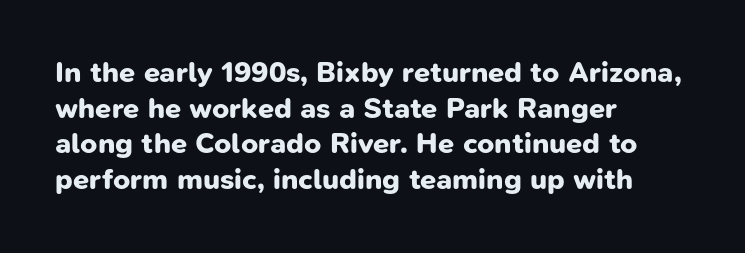
Character widths vary here, with narrow letters taking less room than wide ones. Type style note: lacks serifs. Clear beneath every line of the passage. The type is set solid horizontally, with unmodified tracking. Students, this is bold: see how much ink each stroke carries.
